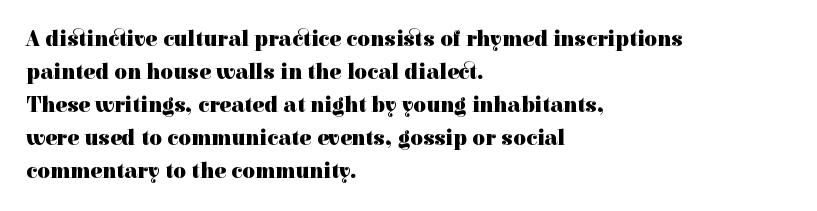
{"italic": "no", "bold": "yes", "underline": "no", "align": "left", "line_spacing": "normal", "line_spacing_ratio": 1.5, "letter_spacing": "normal", "letter_spacing_em": 0.0, "glyph_px": 22}
